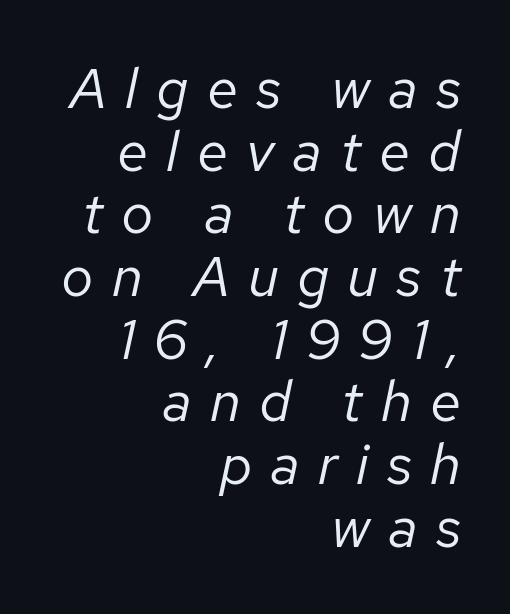
Q: Is the text bold? A: No.
Q: Is the text italic (slanted)? A: Yes, it leans right by about 12 degrees.
Q: Is the text underlined? A: No.
Q: How is the paragraph aligned? A: Right-aligned.
Q: Is the spacing between letters normal or unusually wide? A: Unusually wide.
Q: Is the spacing between lines tight, normal or loose? A: Tight.
Q: Width (condensed, normal, or wide)? A: Normal.
Q: Stroke contrast? A: Low.
Q: x-height? A: Medium.
Q: Monospaced? A: No.
